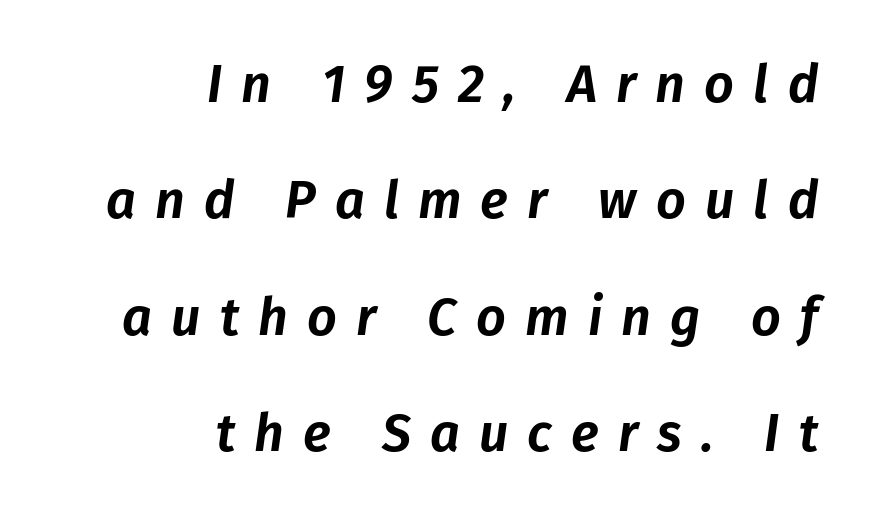
Q: Is the text italic (slanted)? A: Yes, it leans right by about 8 degrees.
Q: Is the text underlined? A: No.
Q: How is the paragraph aligned? A: Right-aligned.
Q: Is the spacing between letters normal or unusually wide? A: Unusually wide.
Q: Is the spacing between lines tight, normal or loose? A: Loose.
Q: Width (condensed, normal, or wide)? A: Normal.
Q: Stroke contrast? A: Low.
Q: x-height? A: Medium.
Q: Monospaced? A: No.
